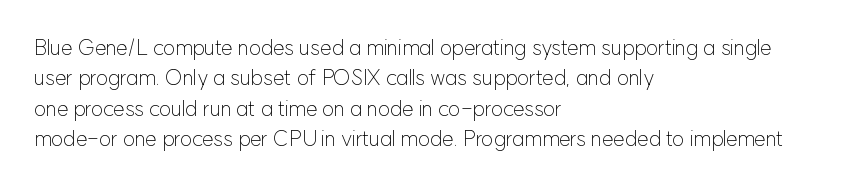
{"italic": "no", "bold": "no", "underline": "no", "align": "left", "line_spacing": "normal", "line_spacing_ratio": 1.45, "letter_spacing": "normal", "letter_spacing_em": 0.0, "glyph_px": 21}
